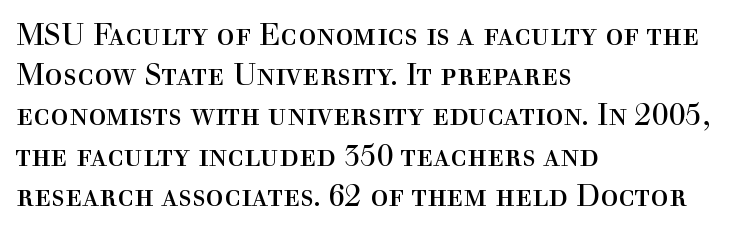
Q: Is the text bold? A: No.
Q: Is the text italic (slanted)? A: No, it is upright.
Q: Is the typeface a serif or a sans-serif typeface? A: Serif.
Q: Is the text underlined? A: No.
Q: How is the paragraph aligned? A: Left-aligned.
Q: Is the spacing between letters normal or unusually wide? A: Normal.
Q: Is the spacing between lines tight, normal or loose? A: Normal.
Q: Width (condensed, normal, or wide)? A: Normal.
Q: x-height? A: Medium.
Q: Monospaced? A: No.
